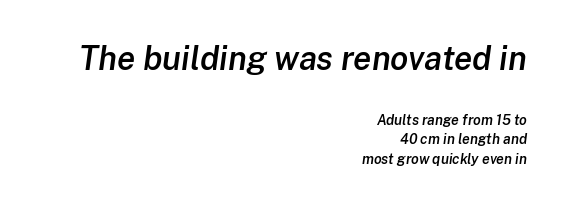
{"italic": "yes", "lean": "right", "slant_degrees": 8, "bold": "semi", "weight": "semibold", "width": "normal", "stroke_contrast": "low", "x_height": "medium", "monospaced": "no", "underline": "no", "align": "right", "line_spacing": "normal", "line_spacing_ratio": 1.4, "letter_spacing": "normal", "letter_spacing_em": 0.0, "larger_block": "first", "size_ratio": 2.36, "glyph_px": 33}
